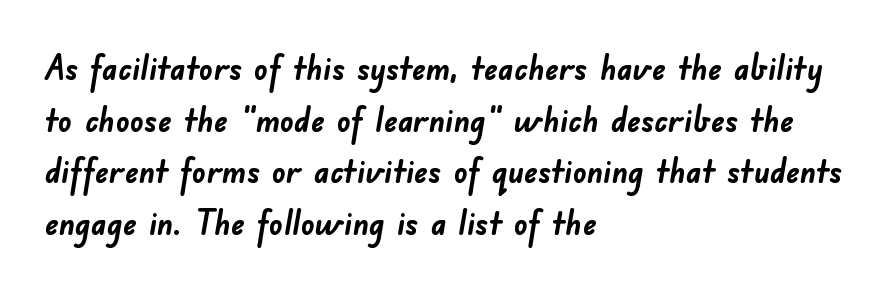
Descender tails drop into unmarked territory. Its strokes are broad and dark, the hallmark of bold type. Do the characters align in a grid? No, the font is proportional. Successive baselines arrive at the customary interval.
